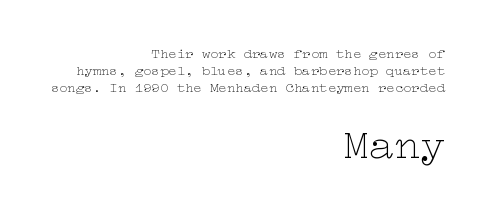
Q: Is the text bold? A: No.
Q: Is the text italic (slanted)? A: No, it is upright.
Q: Is the text underlined? A: No.
Q: How is the paragraph aligned? A: Right-aligned.
Q: Is the spacing between letters normal or unusually wide? A: Normal.
Q: Which block of text is set in a larger size, the first (top) or the second (bottom)? A: The second (bottom) one.
Q: Width (condensed, normal, or wide)? A: Wide.
Q: Stroke contrast? A: Low.
Q: x-height? A: Medium.
